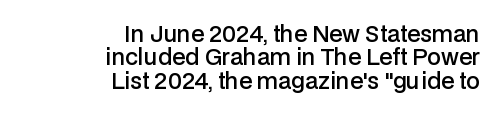
{"italic": "no", "bold": "semi", "underline": "no", "align": "right", "line_spacing": "tight", "line_spacing_ratio": 1.06, "letter_spacing": "normal", "letter_spacing_em": 0.0, "glyph_px": 22}
